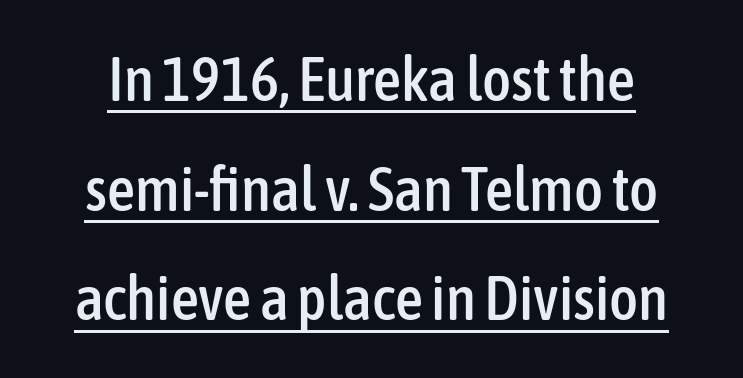
The image shows 62 px condensed sans-serif type, upright; set line spacing 1.77x, normal letter spacing, underlined; low stroke contrast and a medium x-height.
